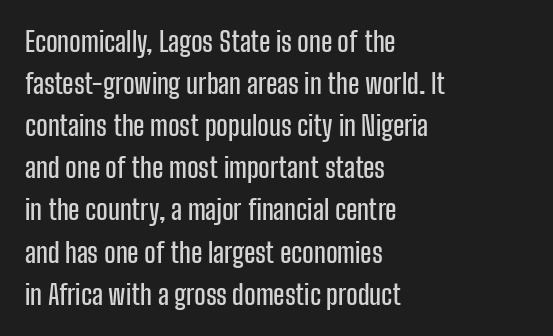
The image shows 27 px text type, upright; set left-aligned, normal line spacing (1.56x), normal letter spacing, not underlined.
